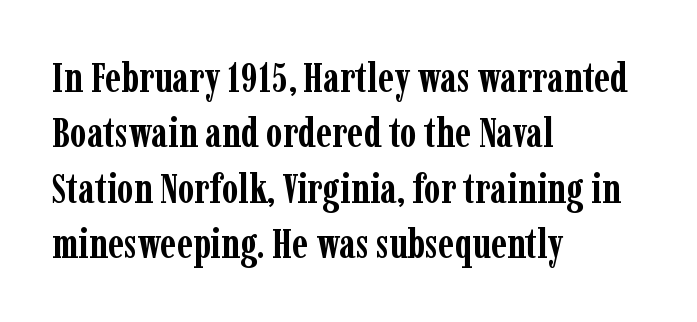
Q: Is the text bold? A: Yes.
Q: Is the text italic (slanted)? A: No, it is upright.
Q: Is the typeface a serif or a sans-serif typeface? A: Serif.
Q: Is the text underlined? A: No.
Q: How is the paragraph aligned? A: Left-aligned.
Q: Is the spacing between letters normal or unusually wide? A: Normal.
Q: Is the spacing between lines tight, normal or loose? A: Normal.
Q: Width (condensed, normal, or wide)? A: Condensed.
Q: Stroke contrast? A: Low.
Q: x-height? A: Medium.
Q: Monospaced? A: No.
